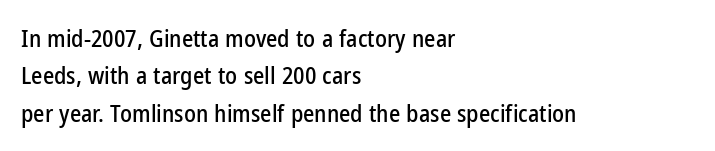
Quick note: interline space is typical. Ordinary non-slanted type is in use. The glyphs are unaccompanied by any horizontal stroke below them. The setting favours the left margin, as ordinary paragraphs usually do.
